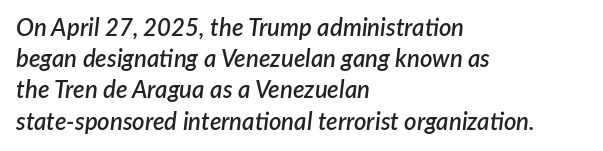
The image shows 24 px text type, italic (leaning right); set left-aligned, normal line spacing (1.3x), normal letter spacing, not underlined.
